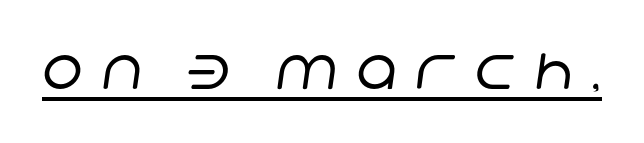
Q: Is the text bold? A: No.
Q: Is the typeface a serif or a sans-serif typeface? A: Sans-serif.
Q: Is the text underlined? A: Yes.
Q: Is the spacing between letters normal or unusually wide? A: Unusually wide.
Q: Width (condensed, normal, or wide)? A: Normal.
Q: Stroke contrast? A: Low.
Q: x-height? A: Large.
Q: Monospaced? A: No.
